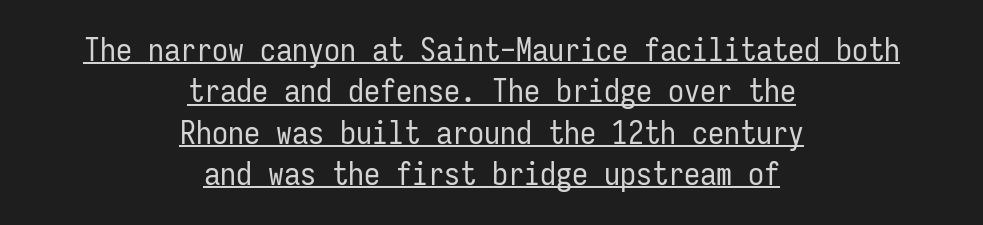
Q: Is the text bold? A: No.
Q: Is the text italic (slanted)? A: No, it is upright.
Q: Is the typeface a serif or a sans-serif typeface? A: Sans-serif.
Q: Is the text underlined? A: Yes.
Q: How is the paragraph aligned? A: Centered.
Q: Is the spacing between letters normal or unusually wide? A: Normal.
Q: Is the spacing between lines tight, normal or loose? A: Normal.
Q: Width (condensed, normal, or wide)? A: Condensed.
Q: Stroke contrast? A: Low.
Q: x-height? A: Medium.
Q: Monospaced? A: Yes.
